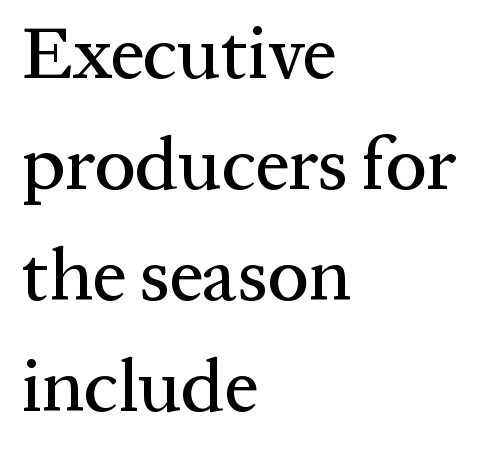
Quick note: interline space is typical. The rendering shows small feet on the letterforms — a serif design. Type without underlining. This sample uses plain, unmodified letter spacing.
